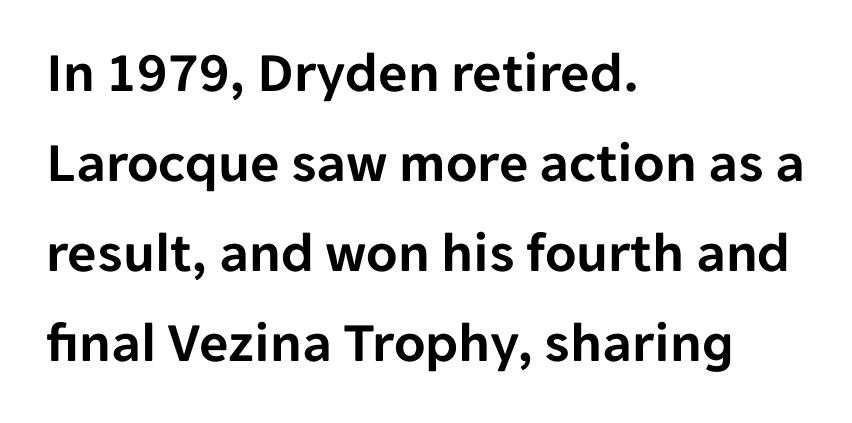
The leading is moderate, giving the passage an even texture. Each letter's strokes conclude bluntly, with no projecting serifs. Check the space under the baseline: it is left empty. Notice how the stems are strictly vertical — no italics here. Alignment: flush left. This sample has the flowing, uneven cadence of proportional lettering.
